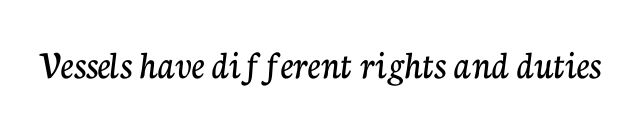
Each word holds together tightly as a unit, with standard inter-letter gaps. I'd call this a serif setting — the letters wear small feet. Clear beneath every line of the passage. The face used here is proportionally spaced, like ordinary book or web type.
